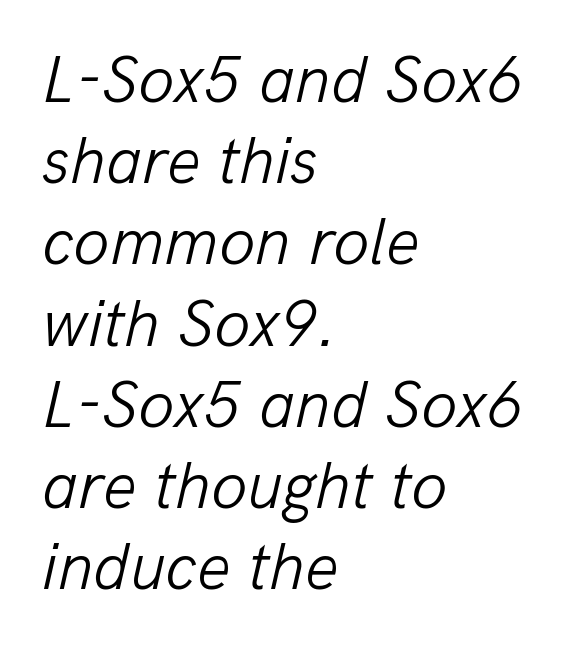
Q: Is the text bold? A: No.
Q: Is the text italic (slanted)? A: Yes, it leans right by about 13 degrees.
Q: Is the text underlined? A: No.
Q: How is the paragraph aligned? A: Left-aligned.
Q: Is the spacing between letters normal or unusually wide? A: Normal.
Q: Width (condensed, normal, or wide)? A: Normal.
Q: Stroke contrast? A: Low.
Q: x-height? A: Medium.
Q: Monospaced? A: No.
